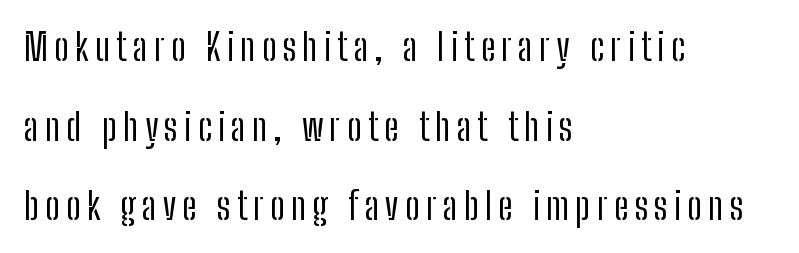
Q: Is the text bold? A: No.
Q: Is the text italic (slanted)? A: No, it is upright.
Q: Is the typeface a serif or a sans-serif typeface? A: Sans-serif.
Q: Is the text underlined? A: No.
Q: How is the paragraph aligned? A: Left-aligned.
Q: Is the spacing between lines tight, normal or loose? A: Loose.
Q: Width (condensed, normal, or wide)? A: Condensed.
Q: Stroke contrast? A: Low.
Q: x-height? A: Medium.
Q: Monospaced? A: No.
